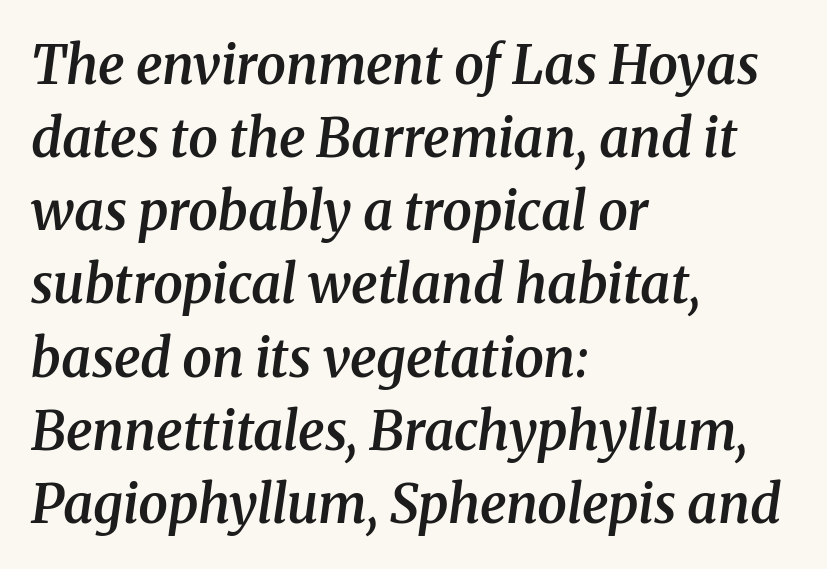
The image shows 53 px semibold serif type, italic (leaning right); set left-aligned, normal line spacing (1.38x), normal letter spacing, not underlined; medium stroke contrast and a medium x-height.
